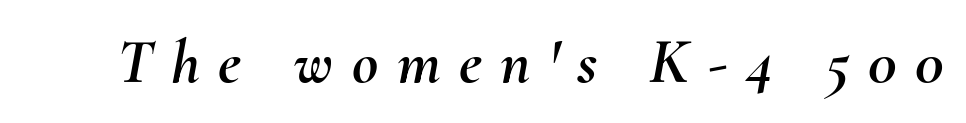
Q: Is the text italic (slanted)? A: Yes, it leans right by about 10 degrees.
Q: Is the text underlined? A: No.
Q: Is the spacing between letters normal or unusually wide? A: Unusually wide.
Q: Width (condensed, normal, or wide)? A: Normal.
Q: Stroke contrast? A: Medium.
Q: x-height? A: Small.
Q: Monospaced? A: No.
